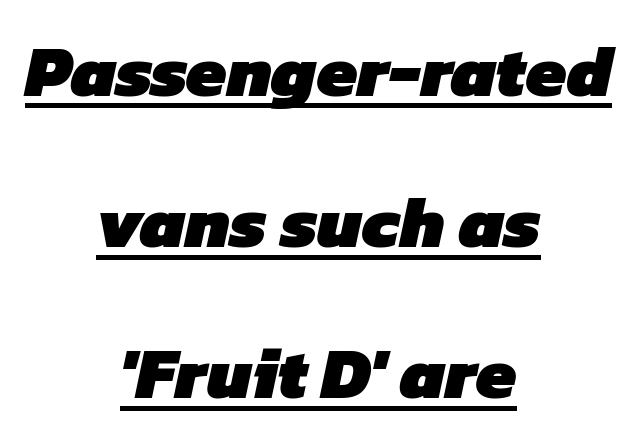
Q: Is the text bold? A: Yes.
Q: Is the typeface a serif or a sans-serif typeface? A: Sans-serif.
Q: Is the text underlined? A: Yes.
Q: How is the paragraph aligned? A: Centered.
Q: Is the spacing between letters normal or unusually wide? A: Normal.
Q: Is the spacing between lines tight, normal or loose? A: Loose.
Q: Width (condensed, normal, or wide)? A: Normal.
Q: Stroke contrast? A: Low.
Q: x-height? A: Medium.
Q: Monospaced? A: No.
